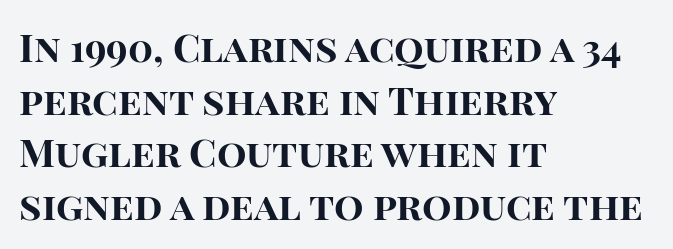
The leading is moderate, giving the passage an even texture. Strong, thick strokes mark this as bold type. The specimen reads as upright at a glance. The letters advance in unequal steps, a hallmark of proportional type. Students, note that the glyphs here touch the page at normal intervals.
